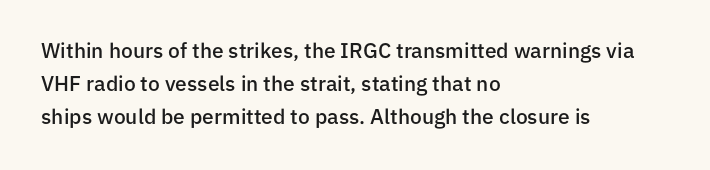
The image shows 21 px text type, upright; set left-aligned, normal line spacing (1.57x), normal letter spacing, not underlined.
